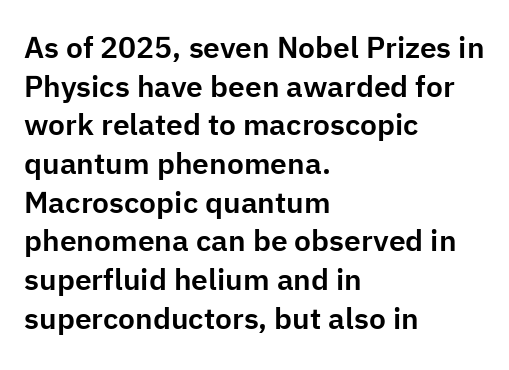
The image shows 30 px sans-serif type, upright; set left-aligned, normal line spacing (1.29x), normal letter spacing, not underlined; low stroke contrast and a medium x-height.
